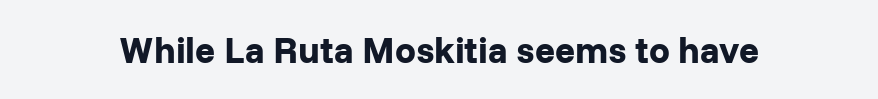
The image shows 37 px bold sans-serif type, upright; set normal letter spacing, not underlined; low stroke contrast and a medium x-height.
